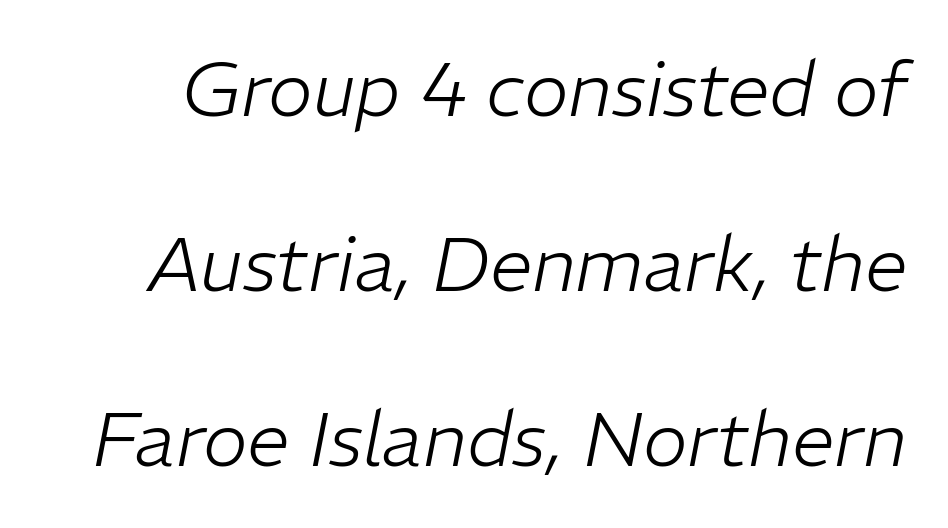
{"italic": "yes", "lean": "right", "slant_degrees": 11, "bold": "no", "weight": "light", "width": "normal", "stroke_contrast": "low", "x_height": "medium", "monospaced": "no", "underline": "no", "line_spacing": "loose", "line_spacing_ratio": 2.3, "letter_spacing": "normal", "letter_spacing_em": 0.0, "glyph_px": 76}
